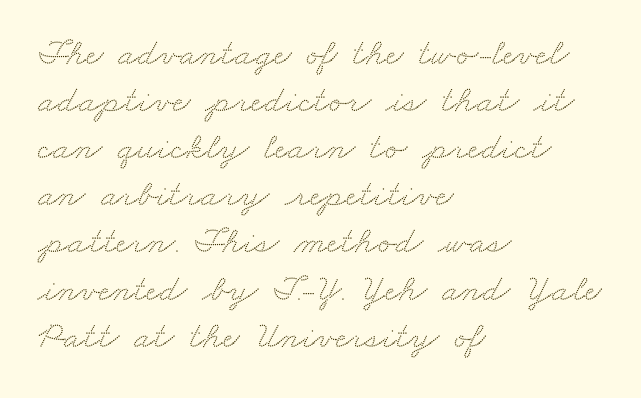
Q: Is the typeface a serif or a sans-serif typeface? A: Serif.
Q: Is the text underlined? A: No.
Q: How is the paragraph aligned? A: Left-aligned.
Q: Is the spacing between letters normal or unusually wide? A: Normal.
Q: Width (condensed, normal, or wide)? A: Wide.
Q: Stroke contrast? A: Medium.
Q: x-height? A: Small.
Q: Monospaced? A: No.
